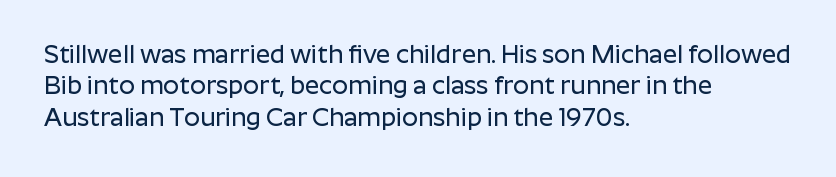
The image shows 25 px text type, upright; set left-aligned, normal line spacing (1.26x), normal letter spacing, not underlined.
